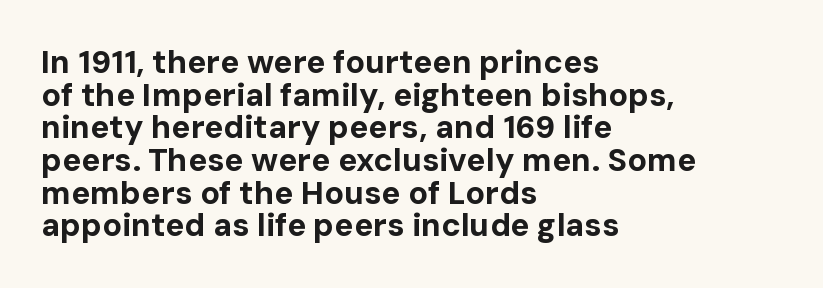
How heavy is the stroke? Heavy — this is a bold. The face used here is proportionally spaced, like ordinary book or web type. Notice how descenders almost collide with the ascenders below — that's tight leading. Line beginnings align vertically; line endings do not. The area under the type is left untouched.
